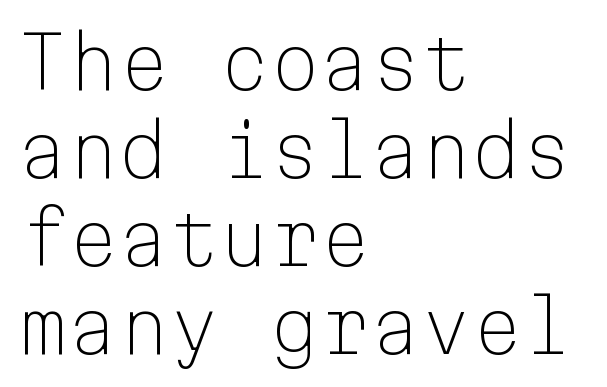
The image shows 72 px light sans-serif type, upright, monospaced; set left-aligned, line spacing 1.22x, normal letter spacing, not underlined; low stroke contrast and a medium x-height.
